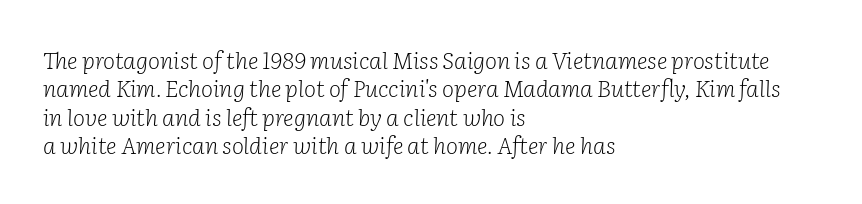
The image shows 23 px text type, italic (leaning right); set left-aligned, line spacing 1.23x, normal letter spacing, not underlined.
